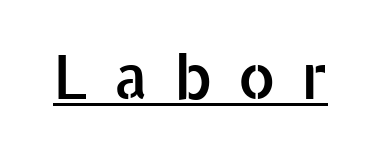
The rendered words wear a rule along their underside. Regarding serifs, this sample does without them. Varying glyph widths throughout — classic text-font behaviour. No italicization has been applied; the sample stays upright. A typesetter would call this heavily tracked-out type.
